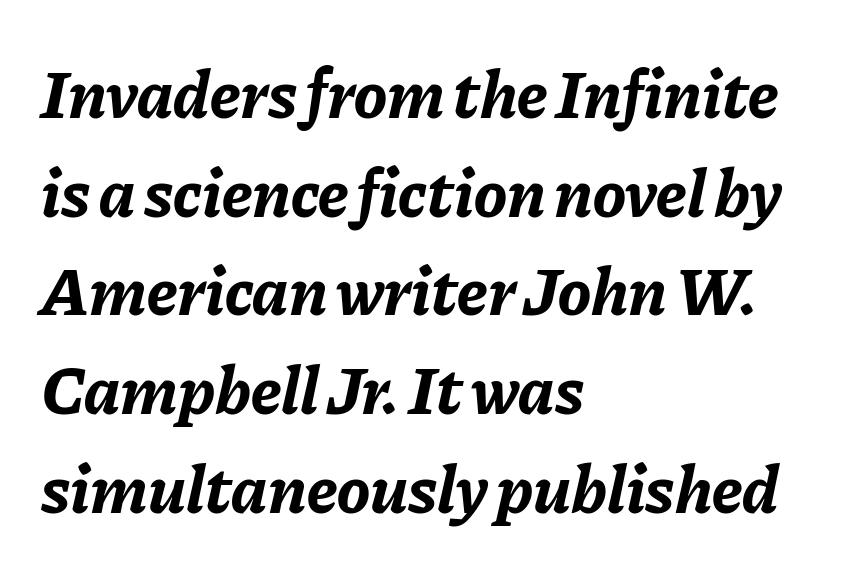
The image shows 69 px bold type, italic (leaning right); set left-aligned, normal line spacing (1.43x), normal letter spacing, not underlined; low stroke contrast and a medium x-height.
